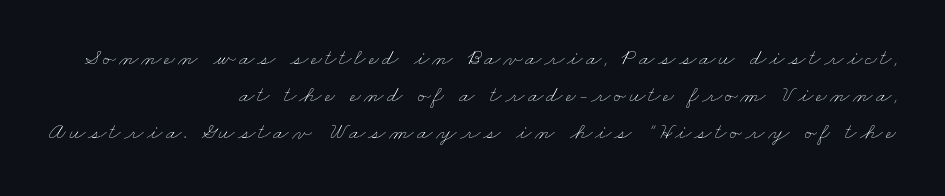
{"bold": "no", "underline": "no", "align": "right", "line_spacing": "normal", "line_spacing_ratio": 1.6, "glyph_px": 23}
